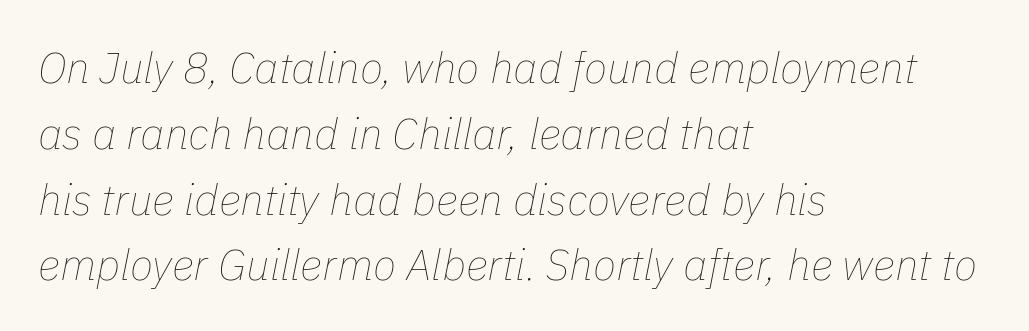
Q: Is the text bold? A: No.
Q: Is the text italic (slanted)? A: Yes, it leans right by about 11 degrees.
Q: Is the text underlined? A: No.
Q: How is the paragraph aligned? A: Left-aligned.
Q: Is the spacing between letters normal or unusually wide? A: Normal.
Q: Is the spacing between lines tight, normal or loose? A: Normal.
Q: Width (condensed, normal, or wide)? A: Normal.
Q: Stroke contrast? A: Low.
Q: x-height? A: Medium.
Q: Monospaced? A: No.
